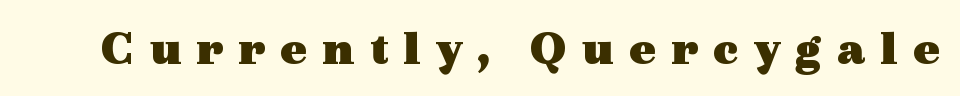
No word sits above an underline. Stroke terminals: seriffed. Varying glyph widths throughout — classic text-font behaviour. The strokes are fattened all the way to bold. A typesetter would mark this as roman, not italic. Letter spacing: wide.
